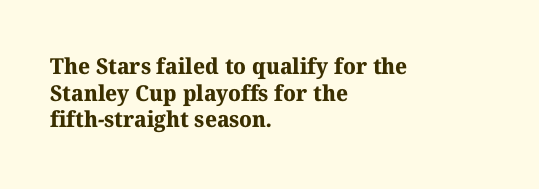
{"bold": "yes", "underline": "no", "align": "left", "line_spacing_ratio": 1.21, "letter_spacing": "normal", "letter_spacing_em": 0.0, "glyph_px": 22}
